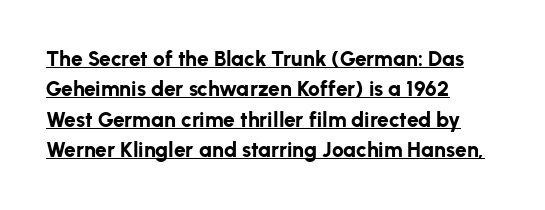
The image shows 21 px bold type, upright; set left-aligned, normal line spacing (1.45x), normal letter spacing, underlined.
